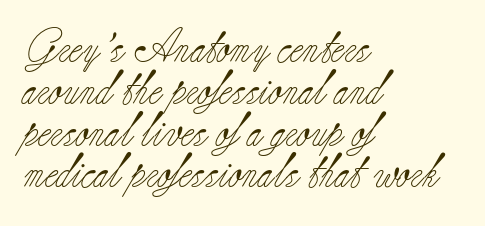
{"serif": "yes", "bold": "no", "weight": "light", "width": "normal", "stroke_contrast": "low", "x_height": "small", "monospaced": "no", "underline": "no", "align": "left", "line_spacing_ratio": 1.23, "letter_spacing": "normal", "letter_spacing_em": 0.0, "glyph_px": 34}
